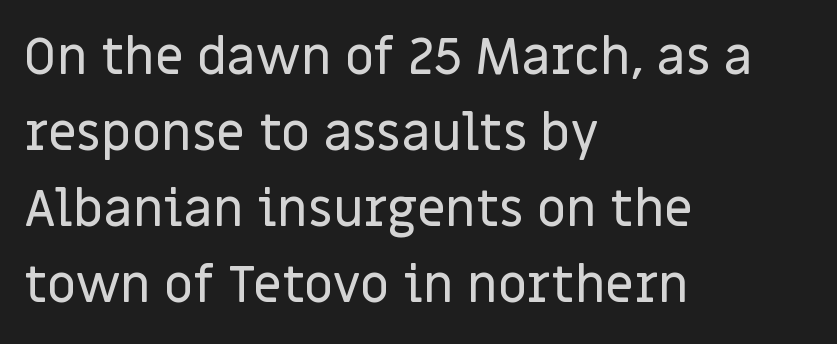
The image shows 51 px sans-serif type, upright; set left-aligned, normal line spacing (1.49x), normal letter spacing, not underlined; low stroke contrast and a large x-height.
